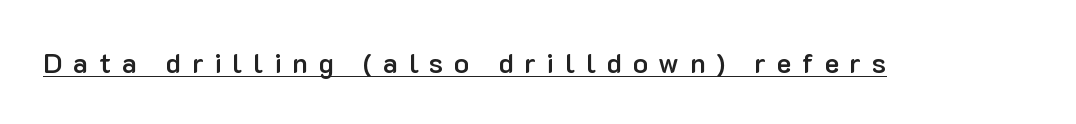
The image shows 28 px semibold sans-serif type, upright; set unusually wide letter spacing (+0.38 em), underlined; low stroke contrast and a medium x-height.
